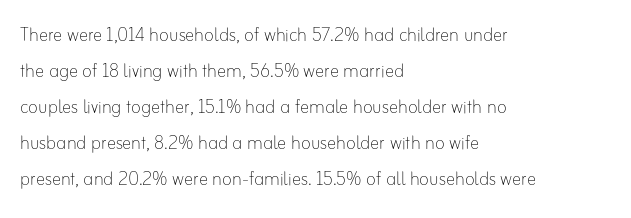
{"italic": "no", "bold": "no", "underline": "no", "align": "left", "line_spacing": "normal", "line_spacing_ratio": 1.57, "letter_spacing": "normal", "letter_spacing_em": 0.0, "glyph_px": 23}
